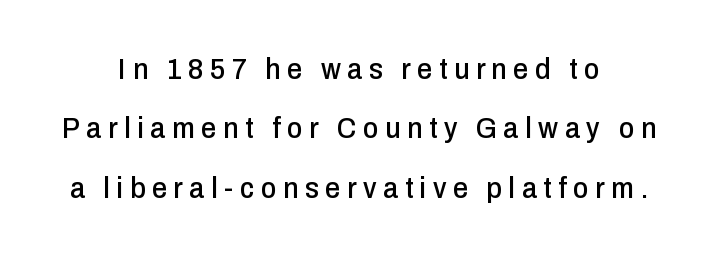
The image shows 30 px condensed sans-serif type, upright; set centered, loose line spacing (1.98x), unusually wide letter spacing (+0.22 em), not underlined; low stroke contrast and a medium x-height.
